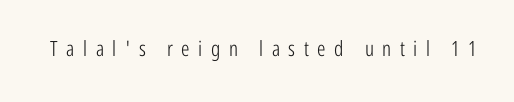
Do the letters lean? They stand straight. The type is letterspaced generously, with wide tracking. This rendering features lettering with no underline. Compared with a typical body face, this is equally light or lighter still.
